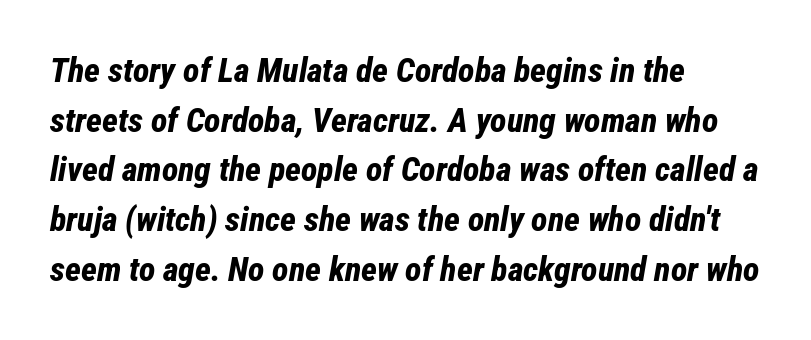
Q: Is the text bold? A: Yes.
Q: Is the text italic (slanted)? A: Yes, it leans right by about 12 degrees.
Q: Is the text underlined? A: No.
Q: How is the paragraph aligned? A: Left-aligned.
Q: Is the spacing between letters normal or unusually wide? A: Normal.
Q: Is the spacing between lines tight, normal or loose? A: Normal.
Q: Width (condensed, normal, or wide)? A: Condensed.
Q: Stroke contrast? A: Low.
Q: x-height? A: Medium.
Q: Monospaced? A: No.
